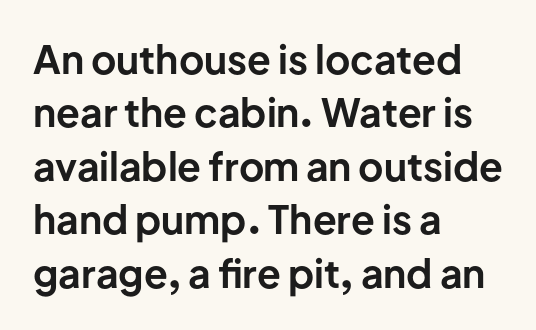
{"serif": "no", "italic": "no", "bold": "yes", "weight": "bold", "width": "normal", "stroke_contrast": "low", "x_height": "medium", "monospaced": "no", "underline": "no", "align": "left", "line_spacing": "normal", "line_spacing_ratio": 1.37, "letter_spacing": "normal", "letter_spacing_em": 0.0, "glyph_px": 39}
